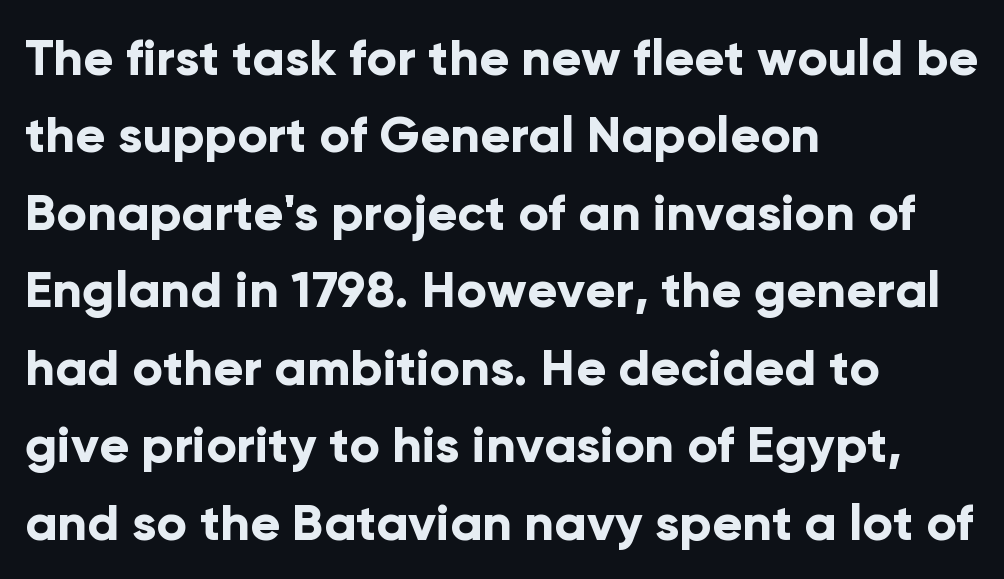
Q: Is the text bold? A: Yes.
Q: Is the text italic (slanted)? A: No, it is upright.
Q: Is the typeface a serif or a sans-serif typeface? A: Sans-serif.
Q: Is the text underlined? A: No.
Q: How is the paragraph aligned? A: Left-aligned.
Q: Is the spacing between letters normal or unusually wide? A: Normal.
Q: Is the spacing between lines tight, normal or loose? A: Normal.
Q: Width (condensed, normal, or wide)? A: Normal.
Q: Stroke contrast? A: Low.
Q: x-height? A: Medium.
Q: Monospaced? A: No.
